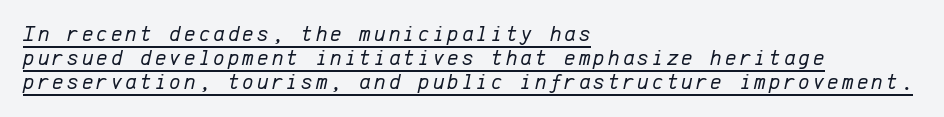
Q: Is the text bold? A: No.
Q: Is the text italic (slanted)? A: Yes, it leans right by about 12 degrees.
Q: Is the text underlined? A: Yes.
Q: How is the paragraph aligned? A: Left-aligned.
Q: Is the spacing between lines tight, normal or loose? A: Tight.
